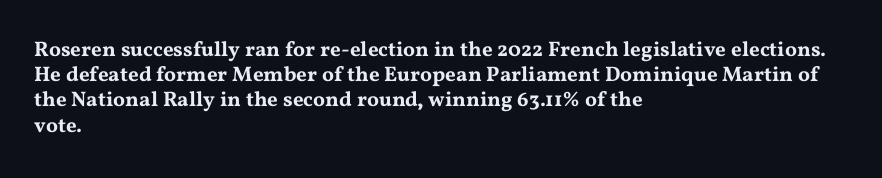
Posture: straight, roman, zero tilt. A clean baseline with only descenders dipping below it. Does the copy run flush right? No — it runs flush left. Tracking value appears to be zero — textbook default spacing.
